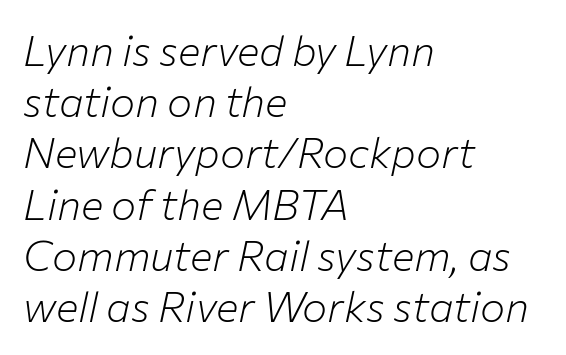
The image shows 42 px light type, italic (leaning right); set left-aligned, line spacing 1.22x, normal letter spacing, not underlined; low stroke contrast and a medium x-height.
